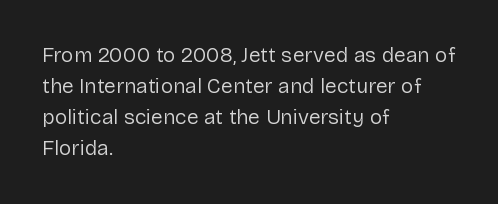
{"italic": "no", "bold": "no", "underline": "no", "align": "left", "line_spacing": "normal", "line_spacing_ratio": 1.48, "letter_spacing": "normal", "letter_spacing_em": 0.0, "glyph_px": 21}
